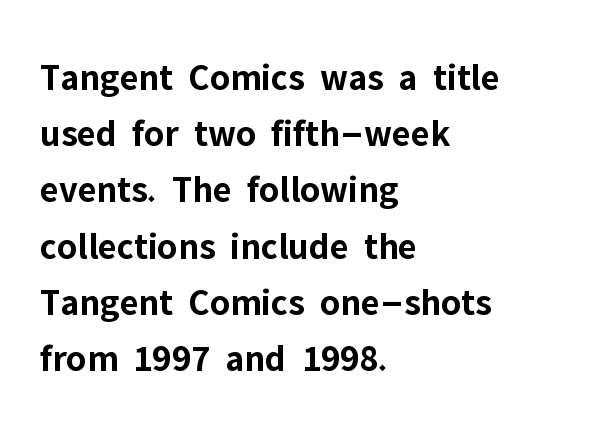
Honestly, the row spacing looks completely unremarkable. No feet cap the strokes, marking this as sans-serif type. Proportional: the letters do not fall into vertical columns. Just letters on the line, the space beneath them empty. The paragraph has a hard left edge and a soft right edge. Posture: straight, roman, zero tilt.
